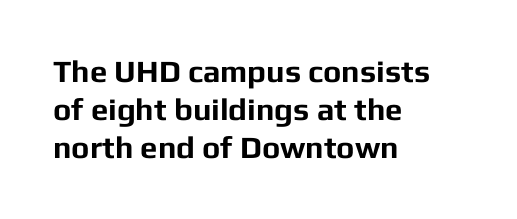
Regarding serifs, this sample does without them. Vertical strokes here are truly vertical. Left-aligned paragraph, ragged on the right. Anything drawn beneath the words? Only blank space. Look at the stroke-to-counter ratio: heavy, a bold. Spacing verdict: proportional, widths tailored to each character.
